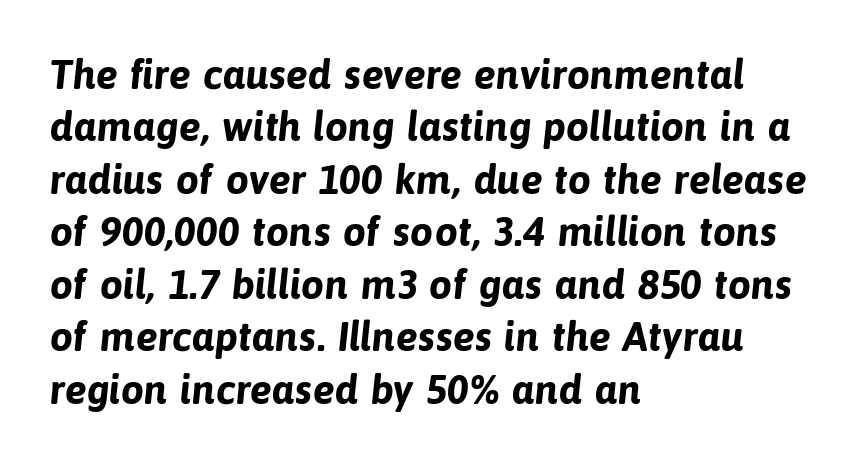
{"serif": "no", "bold": "yes", "weight": "bold", "width": "normal", "stroke_contrast": "low", "x_height": "medium", "monospaced": "no", "underline": "no", "align": "left", "line_spacing": "normal", "line_spacing_ratio": 1.28, "letter_spacing": "normal", "letter_spacing_em": 0.0, "glyph_px": 41}
